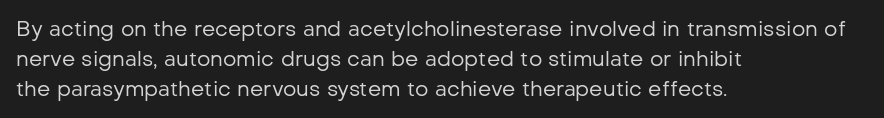
The image shows 21 px text type, upright; set left-aligned, normal line spacing (1.42x), normal letter spacing, not underlined.
